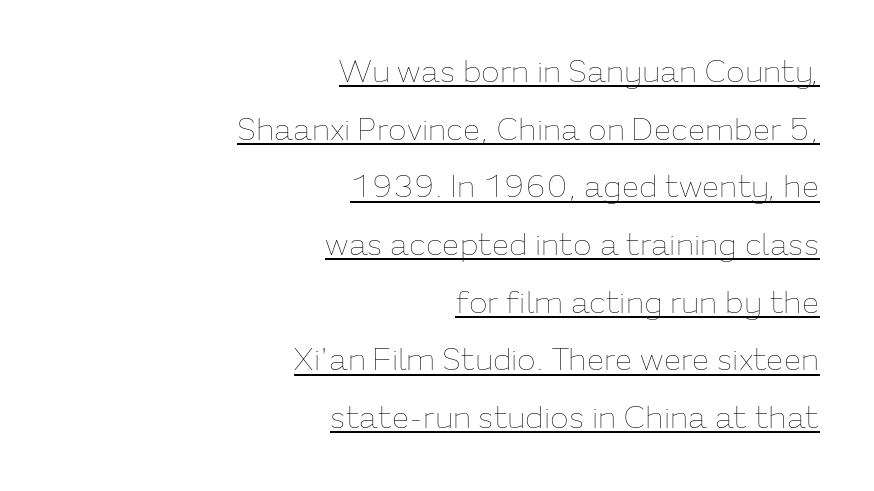
The rendering uses natural spacing where letterforms have individual widths. Typeset ragged left — the right edge is the straight one. The lettering holds an erect, upright posture throughout. Compared with typical body copy, the letter spacing here is the same.
